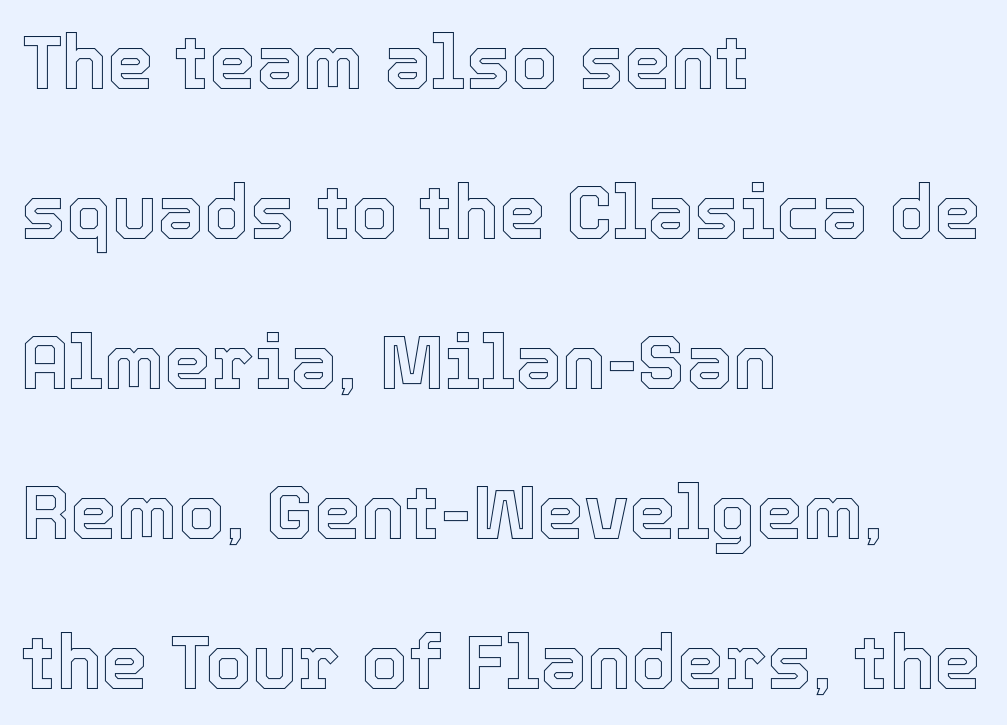
The image shows 75 px text type, upright; set left-aligned, loose line spacing (2.0x), normal letter spacing, not underlined; a medium x-height.
